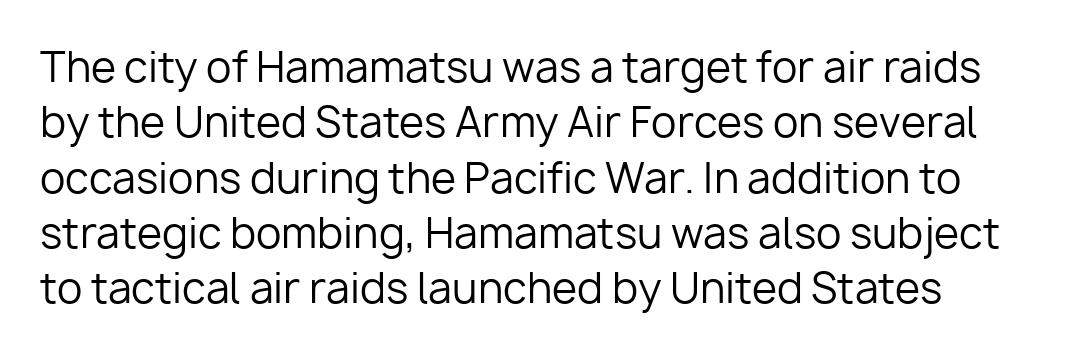
The image shows 41 px regular-weight sans-serif type, upright; set normal line spacing (1.35x), normal letter spacing, not underlined; low stroke contrast and a medium x-height.
